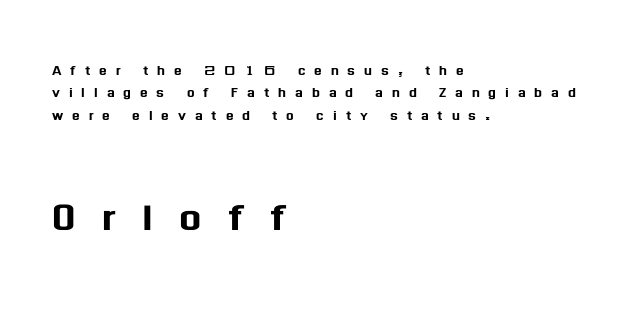
The lettering holds an erect, upright posture throughout. If you drew a ruler down the left edge, every line would touch it. Baseline-to-baseline distance is the conventional proportion of letter height. Caption: expanded tracking, letters set apart.
